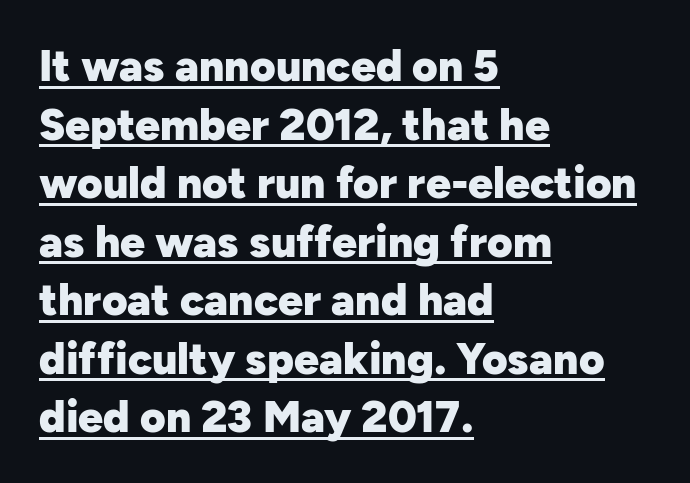
Q: Is the text bold? A: Yes.
Q: Is the text italic (slanted)? A: No, it is upright.
Q: Is the typeface a serif or a sans-serif typeface? A: Sans-serif.
Q: Is the text underlined? A: Yes.
Q: How is the paragraph aligned? A: Left-aligned.
Q: Is the spacing between letters normal or unusually wide? A: Normal.
Q: Is the spacing between lines tight, normal or loose? A: Normal.
Q: Width (condensed, normal, or wide)? A: Normal.
Q: Stroke contrast? A: Low.
Q: x-height? A: Medium.
Q: Monospaced? A: No.
